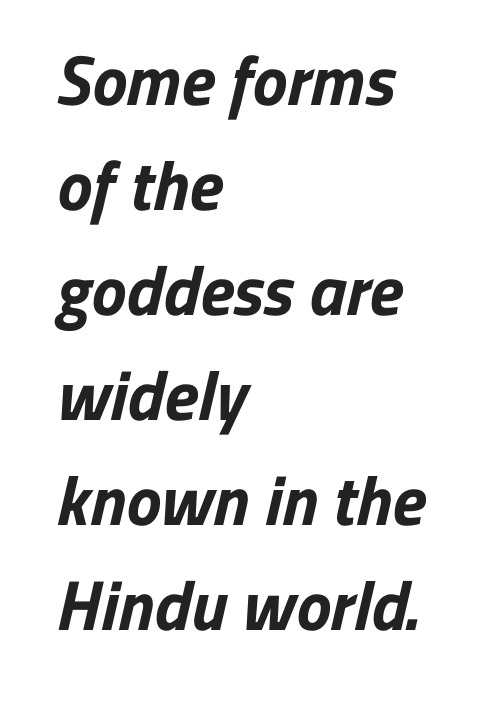
{"serif": "no", "bold": "yes", "weight": "bold", "width": "normal", "stroke_contrast": "low", "x_height": "medium", "monospaced": "no", "underline": "no", "align": "left", "line_spacing": "normal", "line_spacing_ratio": 1.5, "letter_spacing": "normal", "letter_spacing_em": 0.0, "glyph_px": 70}
